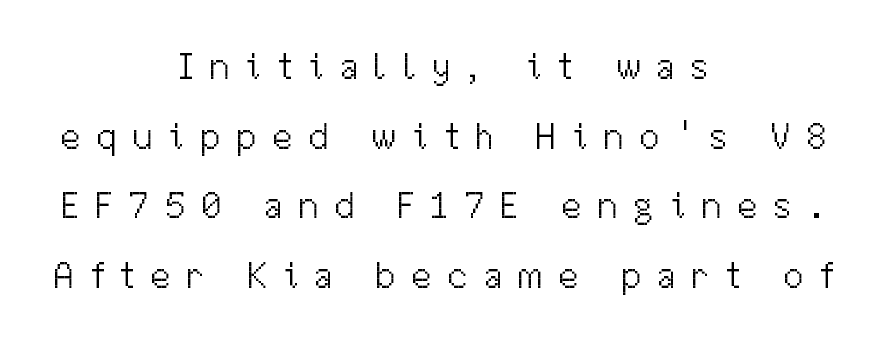
Q: Is the text bold? A: No.
Q: Is the text italic (slanted)? A: No, it is upright.
Q: Is the typeface a serif or a sans-serif typeface? A: Sans-serif.
Q: Is the text underlined? A: No.
Q: How is the paragraph aligned? A: Centered.
Q: Is the spacing between letters normal or unusually wide? A: Unusually wide.
Q: Width (condensed, normal, or wide)? A: Normal.
Q: Stroke contrast? A: Medium.
Q: x-height? A: Medium.
Q: Monospaced? A: No.
